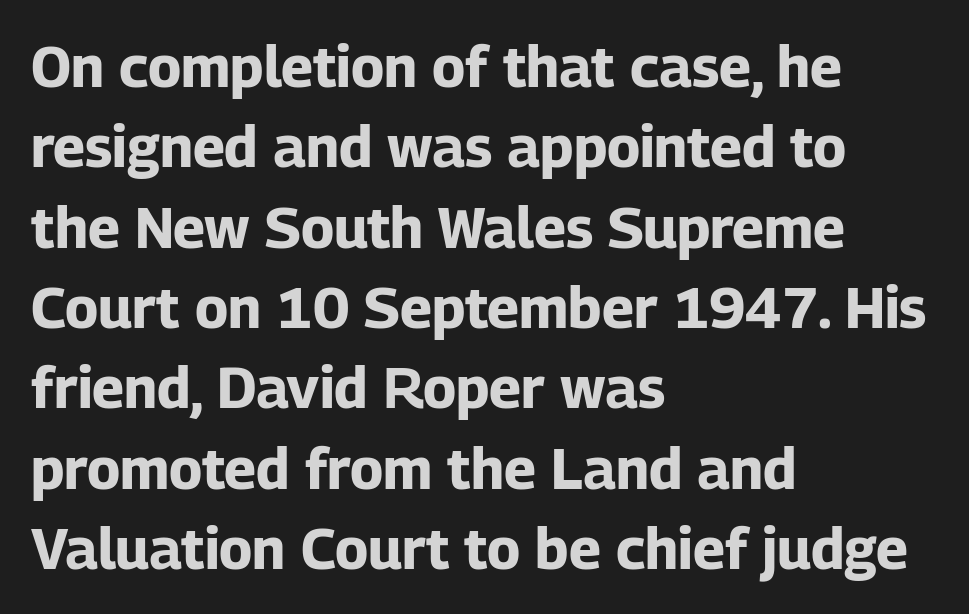
{"serif": "no", "italic": "no", "bold": "yes", "weight": "bold", "width": "normal", "stroke_contrast": "low", "x_height": "medium", "monospaced": "no", "underline": "no", "align": "left", "line_spacing": "normal", "line_spacing_ratio": 1.41, "letter_spacing": "normal", "letter_spacing_em": 0.0, "glyph_px": 57}
